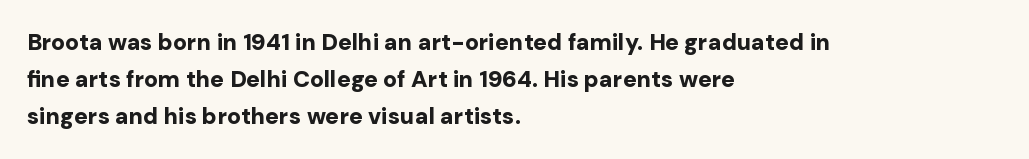
The passage shown stacks its lines at a standard gap. The rag falls on the right side of this text block. Nope, not italic — everything's standing straight. Rule under the text: the space is simply empty. The face used here is rendered with its standard letterfit.
